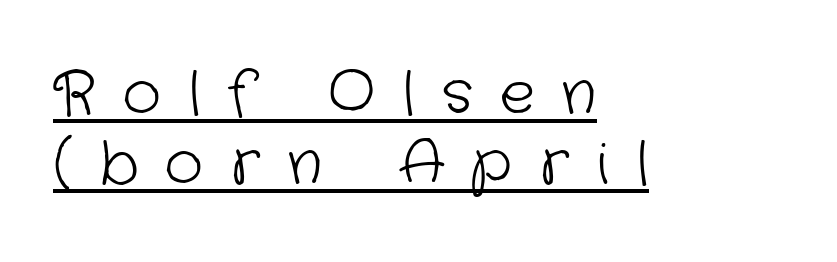
A baseline rule has been typeset under these characters. A typesetter would call this heavily tracked-out type. Varying glyph widths throughout — classic text-font behaviour. No chunkiness to these letters — they're not bold. Unlike a traditional serif, this face leaves its strokes unadorned. Leftover space on each line is placed entirely after the last word.
